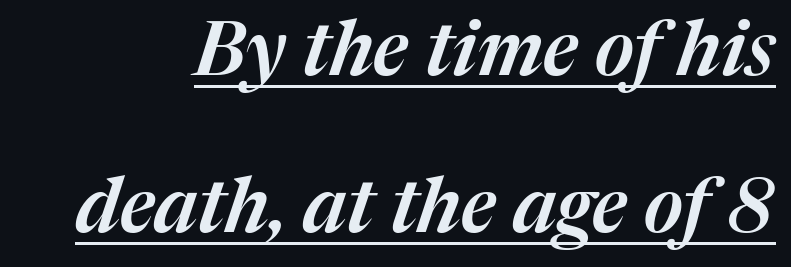
Q: Is the text italic (slanted)? A: Yes, it leans right by about 17 degrees.
Q: Is the text underlined? A: Yes.
Q: Is the spacing between letters normal or unusually wide? A: Normal.
Q: Is the spacing between lines tight, normal or loose? A: Loose.
Q: Width (condensed, normal, or wide)? A: Normal.
Q: Stroke contrast? A: Medium.
Q: x-height? A: Medium.
Q: Monospaced? A: No.
